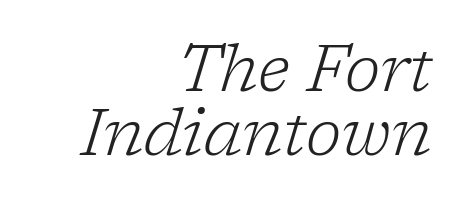
Q: Is the text bold? A: No.
Q: Is the text italic (slanted)? A: Yes, it leans right by about 17 degrees.
Q: Is the typeface a serif or a sans-serif typeface? A: Serif.
Q: Is the text underlined? A: No.
Q: How is the paragraph aligned? A: Right-aligned.
Q: Is the spacing between letters normal or unusually wide? A: Normal.
Q: Is the spacing between lines tight, normal or loose? A: Tight.
Q: Width (condensed, normal, or wide)? A: Normal.
Q: Stroke contrast? A: Low.
Q: x-height? A: Medium.
Q: Monospaced? A: No.
